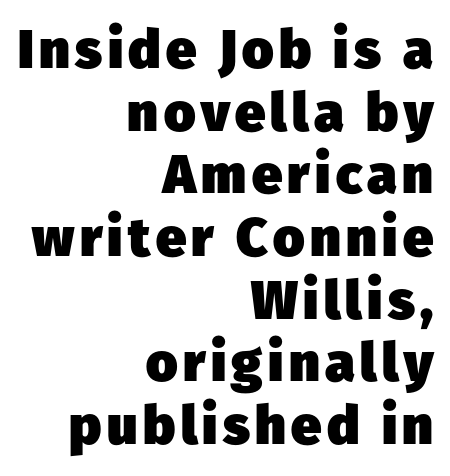
{"serif": "no", "bold": "yes", "weight": "heavy", "width": "normal", "stroke_contrast": "low", "x_height": "medium", "monospaced": "no", "underline": "no", "align": "right", "line_spacing_ratio": 1.16, "glyph_px": 54}
